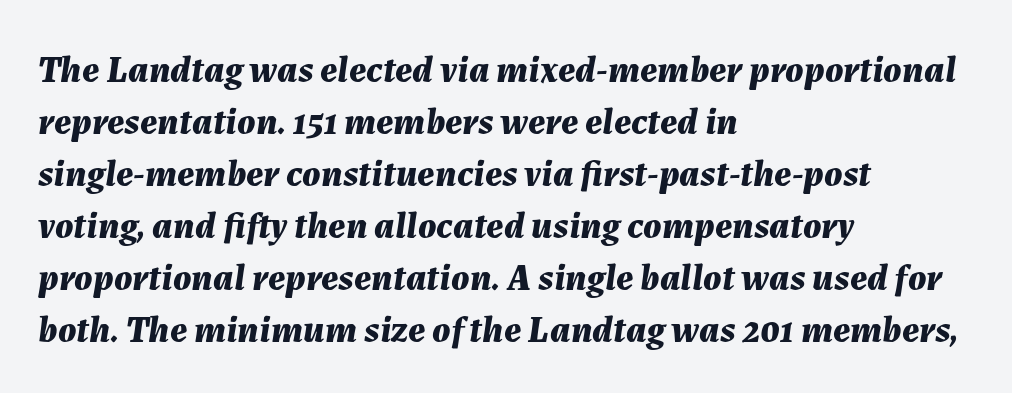
{"italic": "yes", "lean": "right", "slant_degrees": 7, "bold": "yes", "weight": "bold", "width": "normal", "stroke_contrast": "medium", "x_height": "medium", "monospaced": "no", "underline": "no", "align": "left", "line_spacing": "normal", "line_spacing_ratio": 1.37, "letter_spacing": "normal", "letter_spacing_em": 0.0, "glyph_px": 38}
